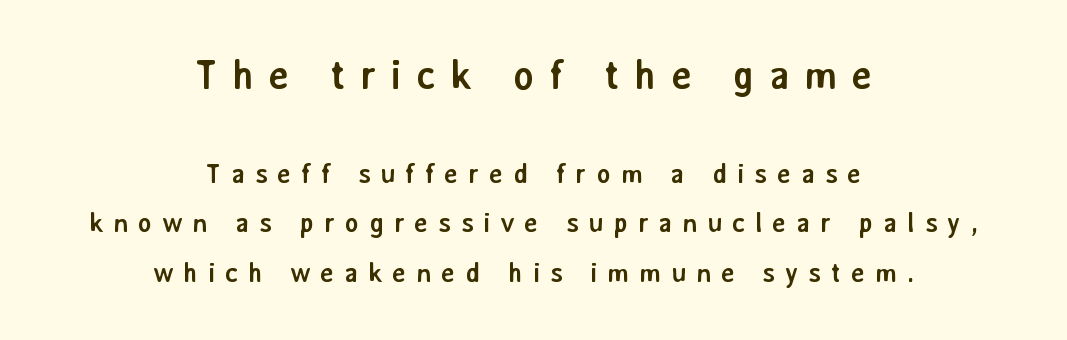
The image shows 40 px semibold sans-serif type, upright; set centered, line spacing 1.84x, unusually wide letter spacing (+0.36 em), not underlined; the first (top) block is 1.48x larger; low stroke contrast and a medium x-height.
